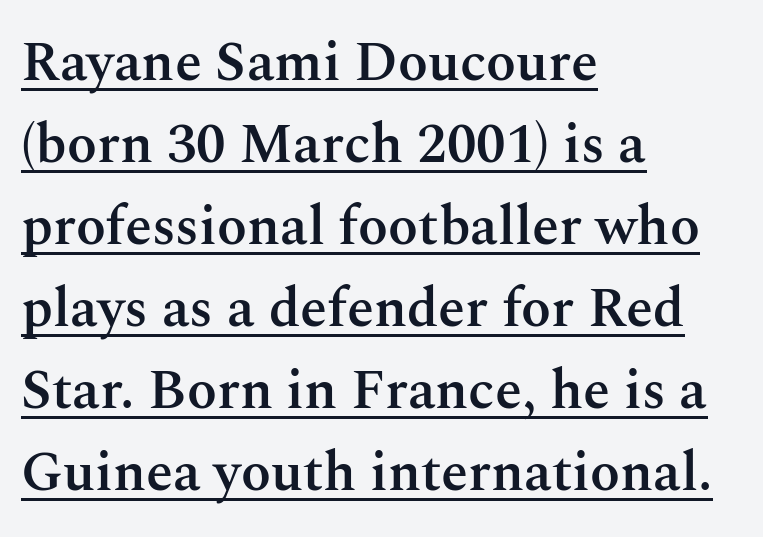
Serif or sans? Serif — the stroke terminals have little feet. The rendering anchors every line to the left-hand side. This sample carries an underscore along the baseline area. Honestly, the letter spacing is just normal — you wouldn't notice it.
